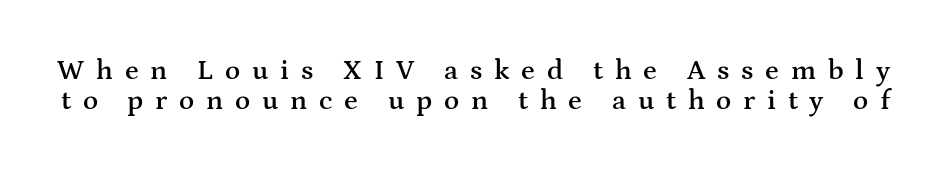
The image shows 28 px semibold, wide serif type, upright; set tight line spacing (1.06x), unusually wide letter spacing (+0.42 em), not underlined; medium stroke contrast and a medium x-height.
